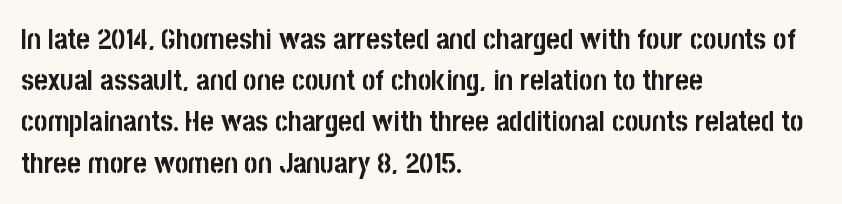
The image shows 29 px semibold, condensed sans-serif type, upright; set left-aligned, normal line spacing (1.42x), normal letter spacing, not underlined; low stroke contrast and a large x-height.
